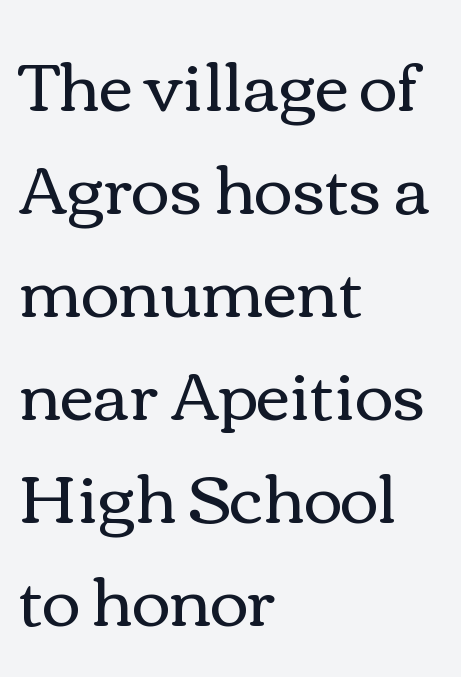
The image shows 66 px regular-weight, wide type, upright; set left-aligned, normal line spacing (1.56x), normal letter spacing, not underlined; a medium x-height.
